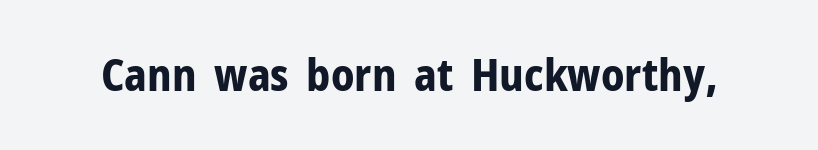
The image shows 44 px bold sans-serif type, upright; set normal letter spacing, not underlined; low stroke contrast and a medium x-height.
